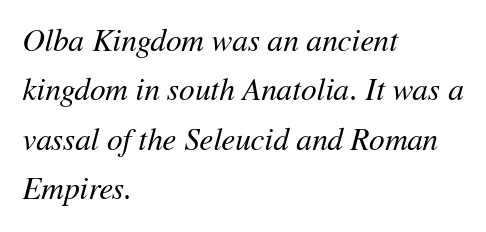
The image shows 31 px regular-weight type, italic (leaning right); set left-aligned, normal line spacing (1.59x), normal letter spacing, not underlined; medium stroke contrast and a medium x-height.
